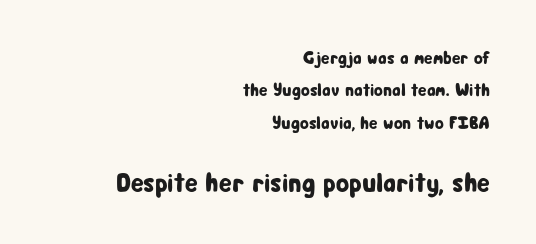
Ascenders rise straight up at ninety degrees. Just letters on the line, the space beneath them empty. This sample uses plain, unmodified letter spacing. The lines are quadded right. Of the two passages, the one underneath uses the larger point size.
